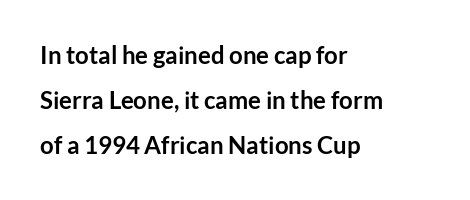
The image shows 24 px bold type, upright; set left-aligned, line spacing 1.87x, normal letter spacing, not underlined.
